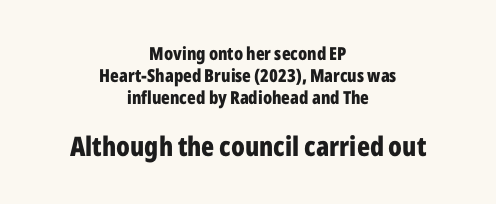
Typographic density is high because the face is bold. Does the copy run flush right? No — it is centered line by line. Lines of text with bare space underneath. The specimen reads as upright at a glance.
